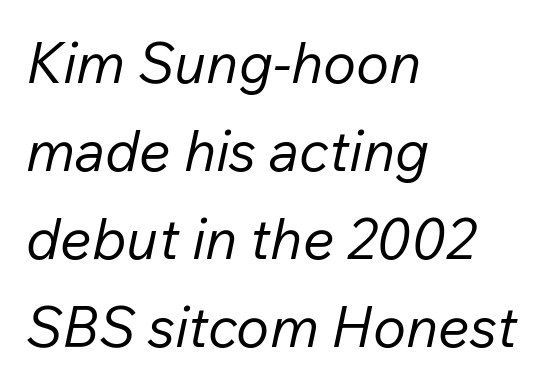
{"italic": "yes", "lean": "right", "slant_degrees": 12, "bold": "no", "weight": "regular", "width": "normal", "stroke_contrast": "low", "x_height": "medium", "monospaced": "no", "underline": "no", "align": "left", "line_spacing": "normal", "line_spacing_ratio": 1.57, "letter_spacing": "normal", "letter_spacing_em": 0.0, "glyph_px": 56}
